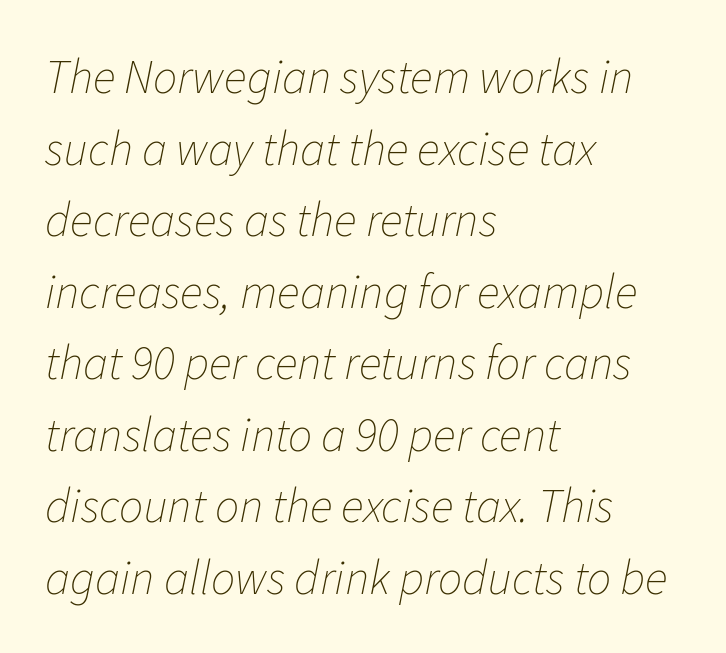
Clear beneath every line of the passage. If you drew a line through each stem, it would be angled. The passage shown is not bold in any degree. Compared with a centered layout, this one pins lines to the left instead.
